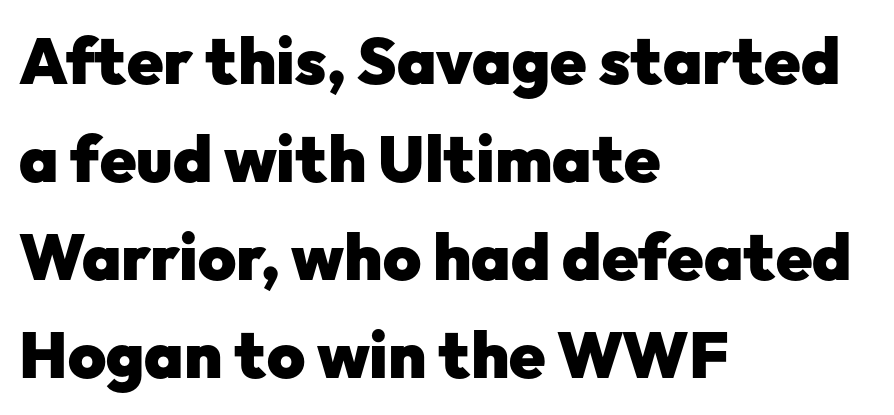
{"serif": "no", "italic": "no", "bold": "yes", "weight": "heavy", "width": "normal", "stroke_contrast": "low", "x_height": "medium", "monospaced": "no", "underline": "no", "align": "left", "line_spacing": "normal", "line_spacing_ratio": 1.51, "letter_spacing": "normal", "letter_spacing_em": 0.0, "glyph_px": 65}
